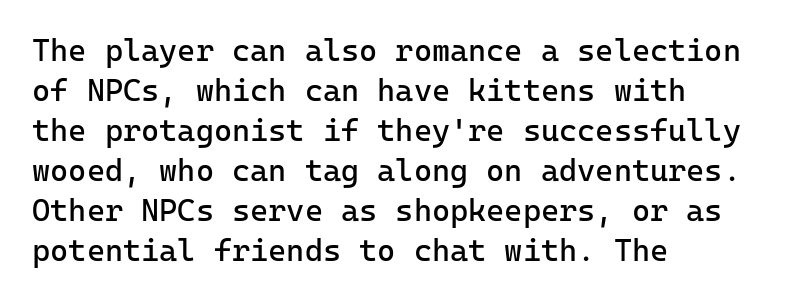
Monospaced: the letters line up in strict vertical columns. A quiet, ordinary-to-light weight characterises the typeface. A typesetter would call this leading conventional body-copy spacing. Each word holds together tightly as a unit, with standard inter-letter gaps.
